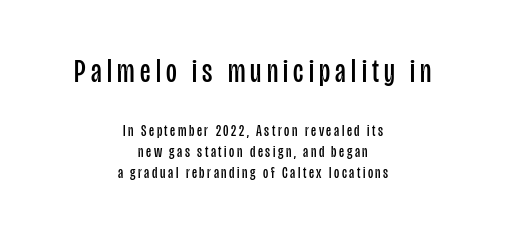
The image shows 33 px regular-weight, condensed sans-serif type, upright; set centered, normal line spacing (1.32x), not underlined; the first (top) block is 2.06x larger; low stroke contrast and a large x-height.
